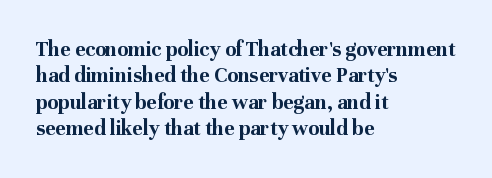
The image shows 22 px bold type, upright; set left-aligned, line spacing 1.2x, normal letter spacing, not underlined.
